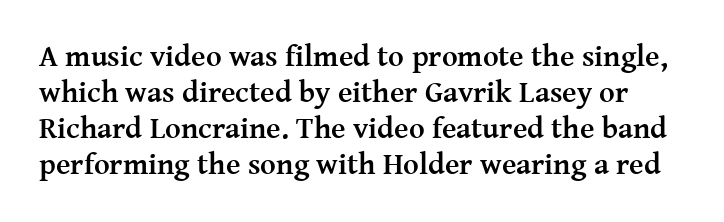
The image shows 30 px semibold serif type, upright; set line spacing 1.2x, normal letter spacing, not underlined; medium stroke contrast and a medium x-height.
